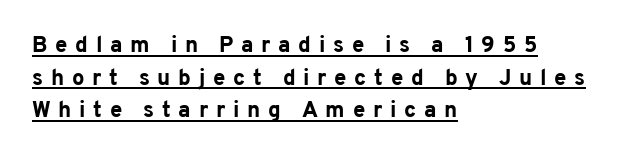
Q: Is the text bold? A: Yes.
Q: Is the text italic (slanted)? A: No, it is upright.
Q: Is the text underlined? A: Yes.
Q: How is the paragraph aligned? A: Left-aligned.
Q: Is the spacing between letters normal or unusually wide? A: Unusually wide.
Q: Is the spacing between lines tight, normal or loose? A: Normal.
